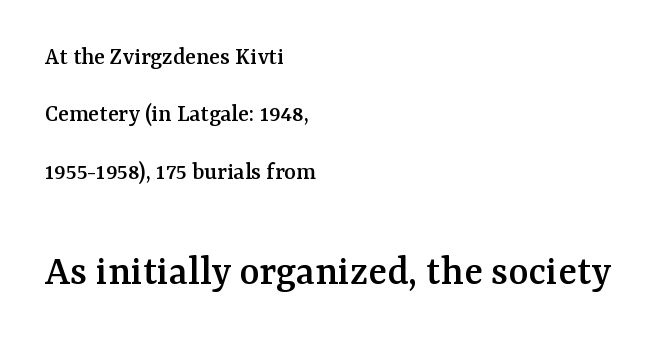
{"serif": "yes", "italic": "no", "width": "normal", "stroke_contrast": "medium", "x_height": "medium", "monospaced": "no", "underline": "no", "align": "left", "line_spacing": "loose", "line_spacing_ratio": 2.3, "letter_spacing": "normal", "letter_spacing_em": 0.0, "larger_block": "second", "size_ratio": 1.72, "glyph_px": 43}
